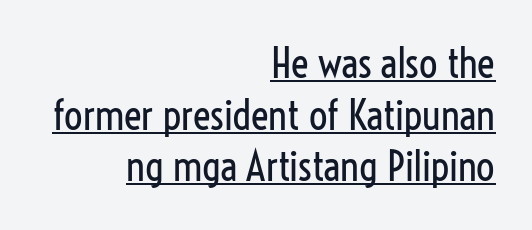
The vertical gap from one line to the next is medium. The words here are underlined. Leftover space on each line is placed entirely before the opening word. The letterforms sit at book weight or below.
